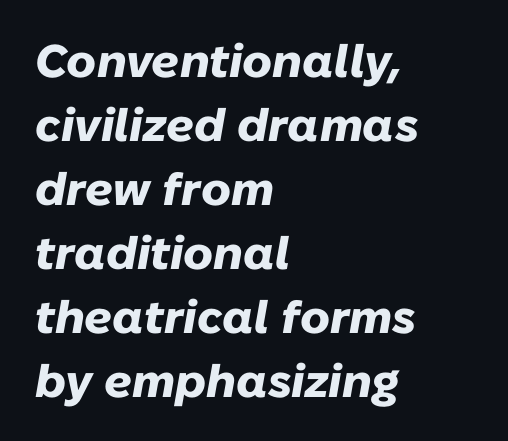
The image shows 46 px heavy type, italic (leaning right); set left-aligned, normal line spacing (1.39x), normal letter spacing, not underlined; low stroke contrast and a medium x-height.
